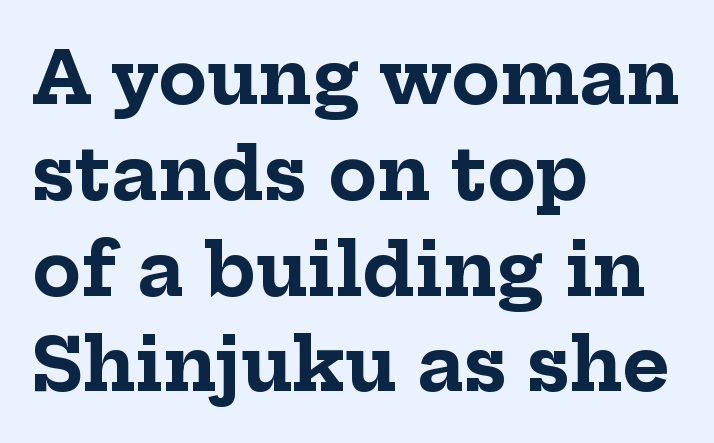
Q: Is the text bold? A: Yes.
Q: Is the text italic (slanted)? A: No, it is upright.
Q: Is the typeface a serif or a sans-serif typeface? A: Serif.
Q: Is the text underlined? A: No.
Q: How is the paragraph aligned? A: Left-aligned.
Q: Is the spacing between letters normal or unusually wide? A: Normal.
Q: Is the spacing between lines tight, normal or loose? A: Normal.
Q: Width (condensed, normal, or wide)? A: Normal.
Q: Stroke contrast? A: Low.
Q: x-height? A: Medium.
Q: Monospaced? A: No.
